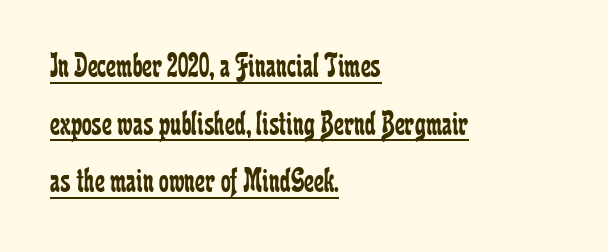
Casual observation: everything's shoved over to the left. The rendering uses a moderate line-height, typical for paragraphs. This rendering leaves character spacing at its baseline value. These lines are rendered in a variable-pitch font.
